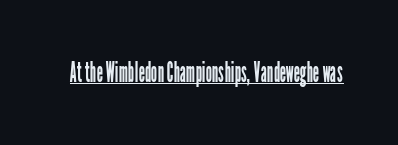
{"serif": "no", "italic": "no", "bold": "no", "weight": "regular", "width": "condensed", "stroke_contrast": "low", "x_height": "medium", "monospaced": "no", "underline": "yes", "letter_spacing": "normal", "letter_spacing_em": 0.0, "glyph_px": 28}
